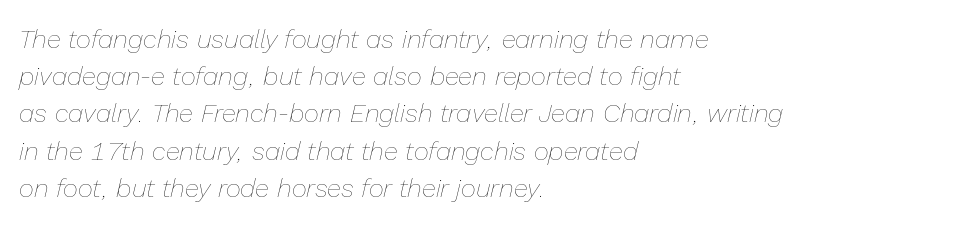
Every character sits at an angle, as italics do. Bare-footed words on every line. The passage is arranged the way most books set body copy — flush left. Words appear dense and cohesive because spacing is normal.
